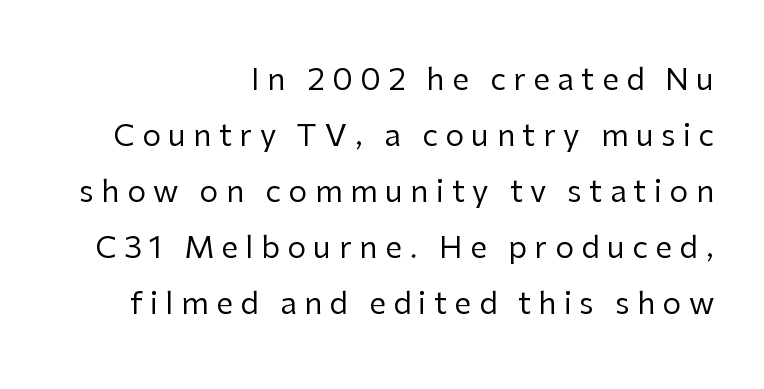
{"serif": "no", "italic": "no", "bold": "no", "weight": "regular", "width": "normal", "stroke_contrast": "low", "x_height": "medium", "monospaced": "no", "underline": "no", "align": "right", "line_spacing_ratio": 1.87, "letter_spacing": "wide", "letter_spacing_em": 0.25, "glyph_px": 30}
